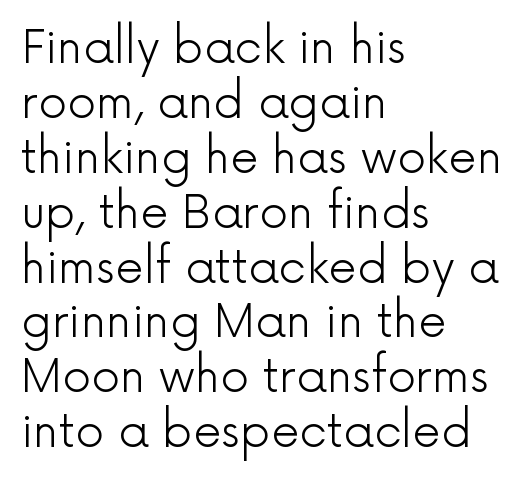
{"serif": "no", "italic": "no", "bold": "no", "weight": "light", "width": "normal", "x_height": "medium", "monospaced": "no", "underline": "no", "align": "left", "line_spacing_ratio": 1.22, "letter_spacing": "normal", "letter_spacing_em": 0.0, "glyph_px": 45}
